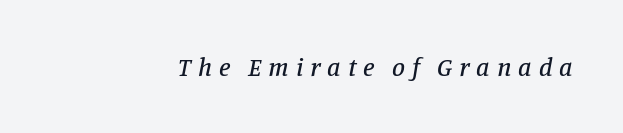
{"italic": "yes", "lean": "right", "slant_degrees": 11, "underline": "no", "letter_spacing": "wide", "letter_spacing_em": 0.26, "glyph_px": 26}
